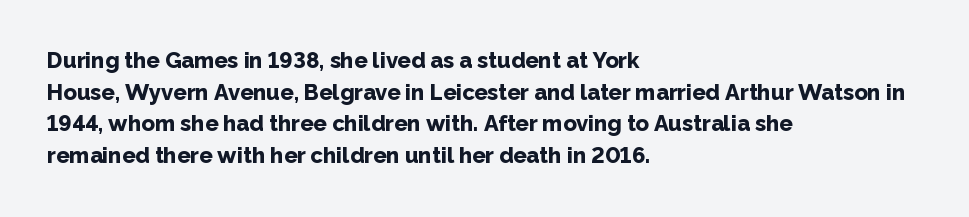
Beneath every word, the page is bare. Successive baselines arrive at the customary interval. It's the straight-up-and-down kind of type. Which margin do the lines hug? The left one — the right edge is uneven. Thick stems and heavy bowls — unmistakably bold.
